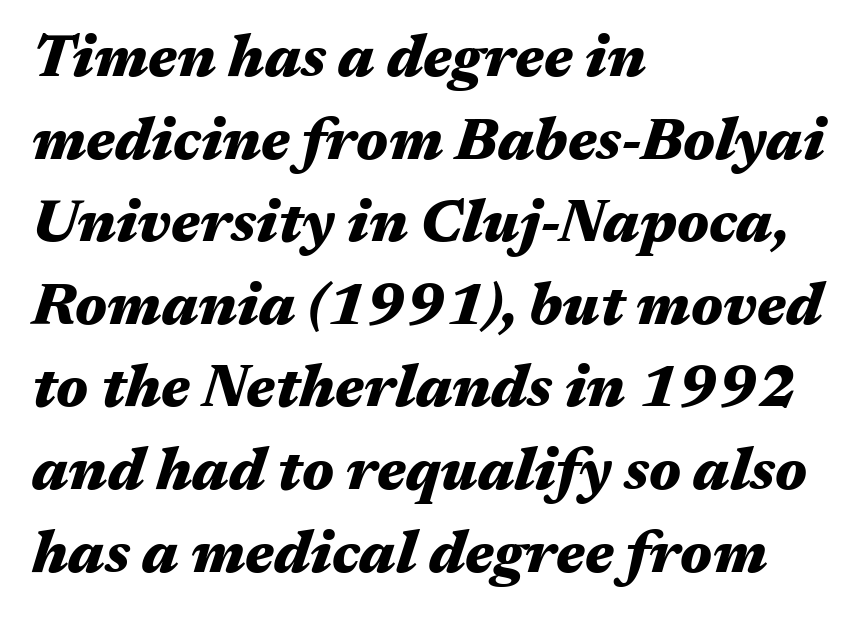
Q: Is the text bold? A: Yes.
Q: Is the text italic (slanted)? A: Yes, it leans right by about 17 degrees.
Q: Is the text underlined? A: No.
Q: How is the paragraph aligned? A: Left-aligned.
Q: Is the spacing between letters normal or unusually wide? A: Normal.
Q: Is the spacing between lines tight, normal or loose? A: Normal.
Q: Width (condensed, normal, or wide)? A: Wide.
Q: Stroke contrast? A: Medium.
Q: x-height? A: Medium.
Q: Monospaced? A: No.
